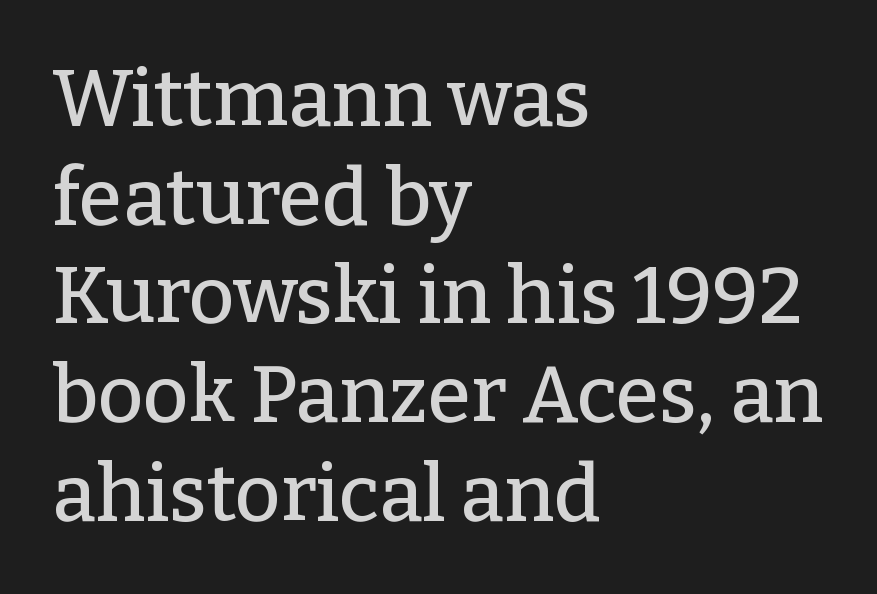
{"serif": "yes", "italic": "no", "width": "normal", "stroke_contrast": "low", "x_height": "medium", "monospaced": "no", "underline": "no", "align": "left", "line_spacing": "normal", "line_spacing_ratio": 1.25, "letter_spacing": "normal", "letter_spacing_em": 0.0, "glyph_px": 79}
